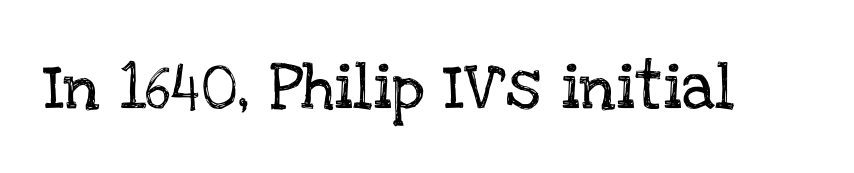
{"serif": "yes", "italic": "no", "width": "normal", "stroke_contrast": "low", "x_height": "large", "monospaced": "no", "underline": "no", "letter_spacing": "normal", "letter_spacing_em": 0.0, "glyph_px": 46}
